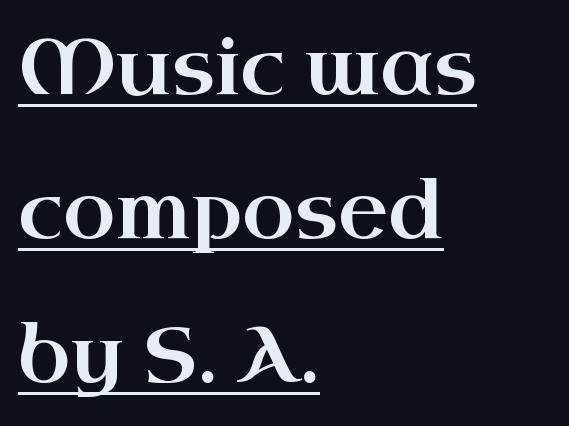
These lines keep a tight, regular rhythm from letter to letter. Upright lettering throughout. Visually the block forms a straight wall on the left and a jagged coastline on the right. I'd call this a serif setting — the letters wear small feet.
